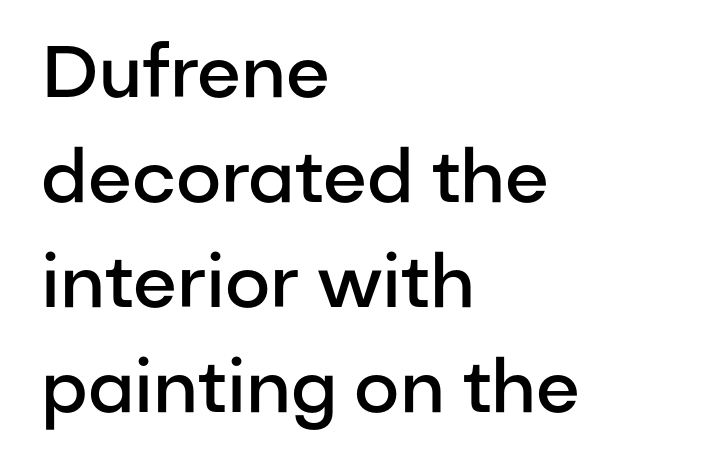
Stroke thickness is moderately raised; the sample reads as semibold. Descender tails drop into unmarked territory. Each line starts at the same left margin while the right side varies. This sample has the flowing, uneven cadence of proportional lettering. Here the glyphs are tracked normally, forming tight word shapes.
